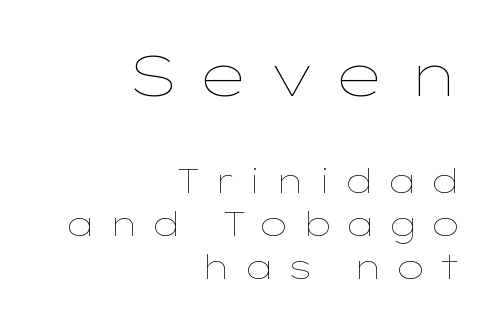
Reading down the column, the eye jumps a familiar distance to each next line. Short note: letters widely spaced. The space beneath each line is pristine and unruled. Casual observation: everything's shoved over to the right.
